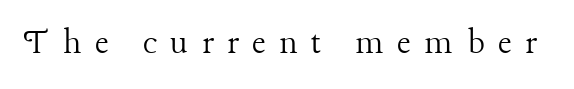
{"serif": "yes", "italic": "no", "bold": "no", "weight": "light", "width": "normal", "stroke_contrast": "low", "x_height": "medium", "monospaced": "no", "underline": "no", "letter_spacing": "wide", "letter_spacing_em": 0.35, "glyph_px": 38}
